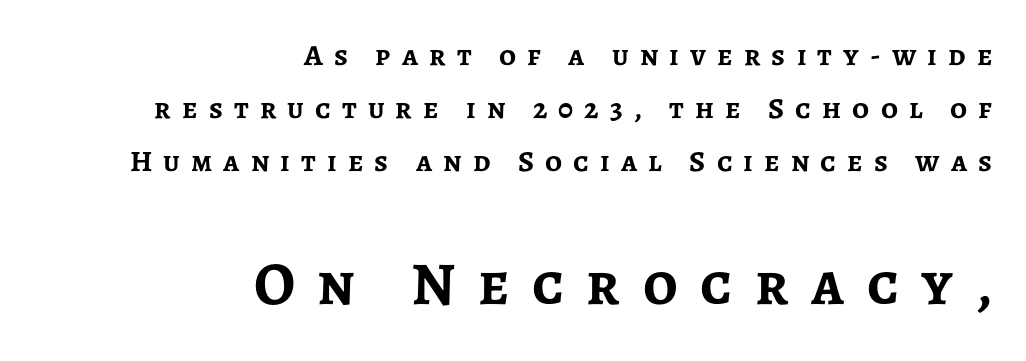
{"serif": "no", "italic": "no", "bold": "yes", "weight": "semibold", "width": "normal", "stroke_contrast": "low", "x_height": "medium", "monospaced": "no", "underline": "no", "align": "right", "line_spacing_ratio": 1.77, "letter_spacing": "wide", "letter_spacing_em": 0.37, "larger_block": "second", "size_ratio": 2.03, "glyph_px": 61}
